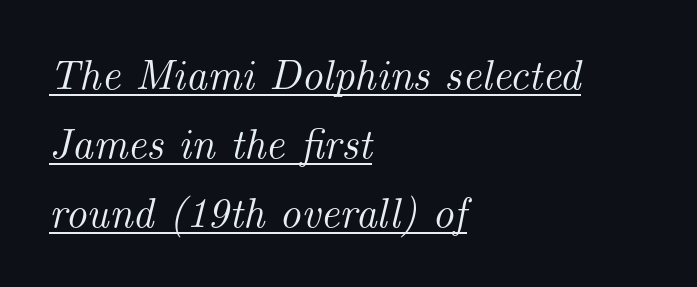
{"serif": "yes", "italic": "yes", "lean": "right", "slant_degrees": 14, "width": "normal", "stroke_contrast": "medium", "x_height": "small", "monospaced": "no", "underline": "yes", "align": "left", "line_spacing": "normal", "line_spacing_ratio": 1.64, "letter_spacing": "normal", "letter_spacing_em": 0.0, "glyph_px": 42}
